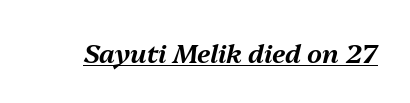
Looks like someone drew a line under every word here. How are the letters spaced? Ordinarily, with no added tracking. Looking at the ascenders, they clearly lean.
